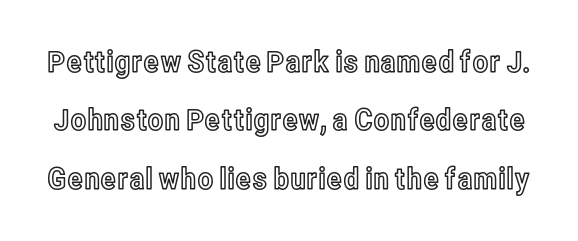
This sample uses an upright cut, with every glyph sitting square on the baseline. How are the letters spaced? Ordinarily, with no added tracking. Whoever set this chose breathing room over compactness in the vertical rhythm. The specimen omits any rule beneath the text block's lines.
